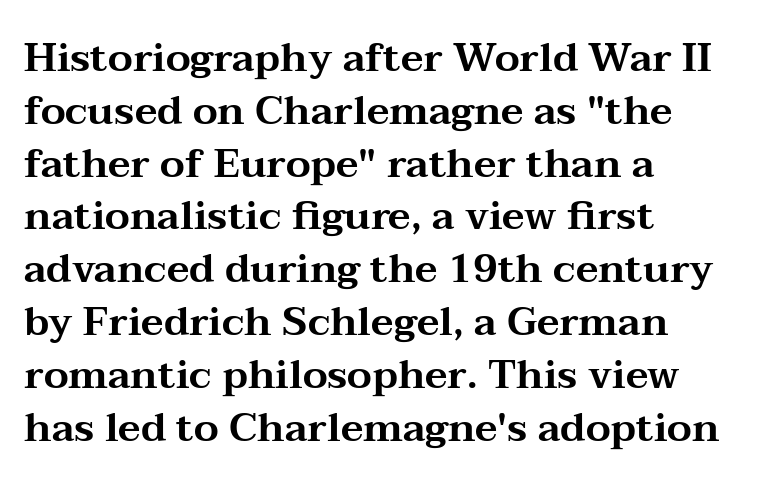
The image shows 40 px wide serif type, upright; set left-aligned, normal line spacing (1.32x), normal letter spacing, not underlined; medium stroke contrast and a medium x-height.
